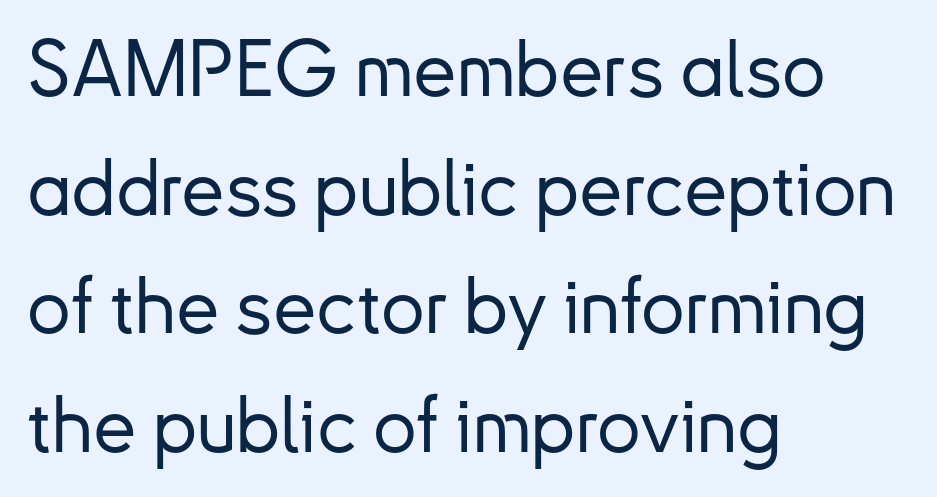
Horizontal alignment here is leftward, the default for most running prose. Interline gaps are of average width in this sample. Regarding serifs, this sample does without them. Look at the tracking — it's just the regular setting, nothing added. Any mark beneath the type? The region is blank. The passage shown is typed in a proportional face where columns would drift.
